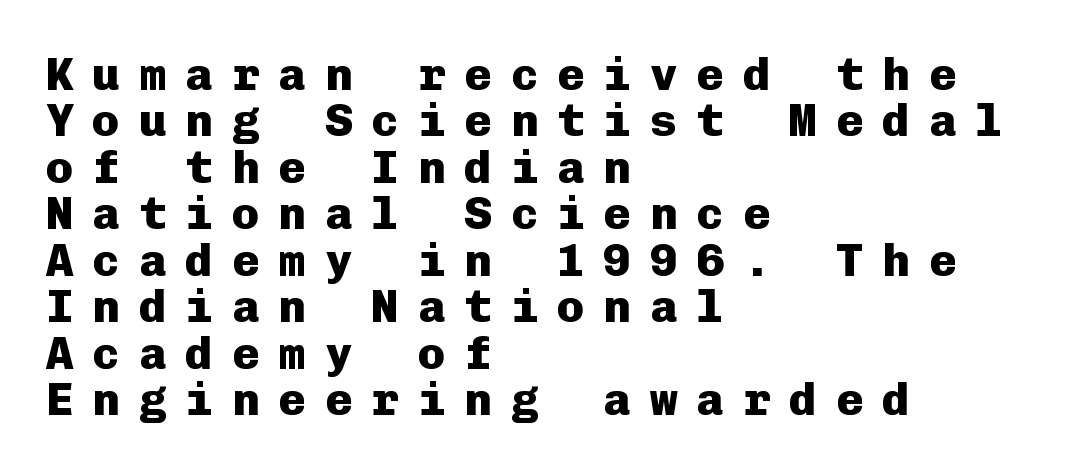
The image shows 46 px heavy sans-serif type, upright, monospaced; set left-aligned, tight line spacing (1.01x), unusually wide letter spacing (+0.41 em), not underlined; low stroke contrast and a medium x-height.
